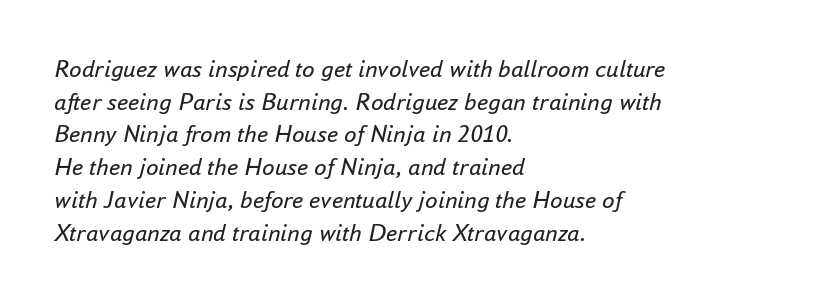
Q: Is the text bold? A: No.
Q: Is the text italic (slanted)? A: Yes, it leans right by about 16 degrees.
Q: Is the text underlined? A: No.
Q: How is the paragraph aligned? A: Left-aligned.
Q: Is the spacing between letters normal or unusually wide? A: Normal.
Q: Is the spacing between lines tight, normal or loose? A: Normal.
